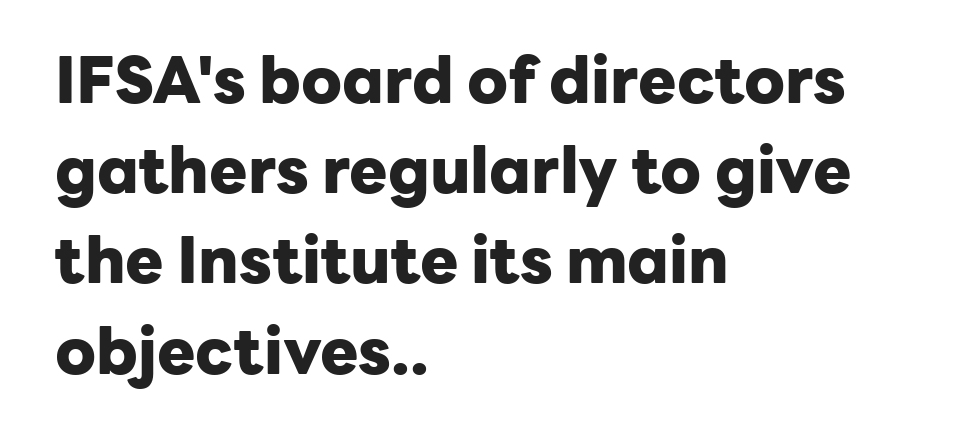
Notice how the stems are strictly vertical — no italics here. Bold? Absolutely — the strokes are thick and heavy. Glance below the letters and you will spot only blank space. The passage shown is typed in a proportional face where columns would drift. Typeset ragged right — the left edge is the straight one.
